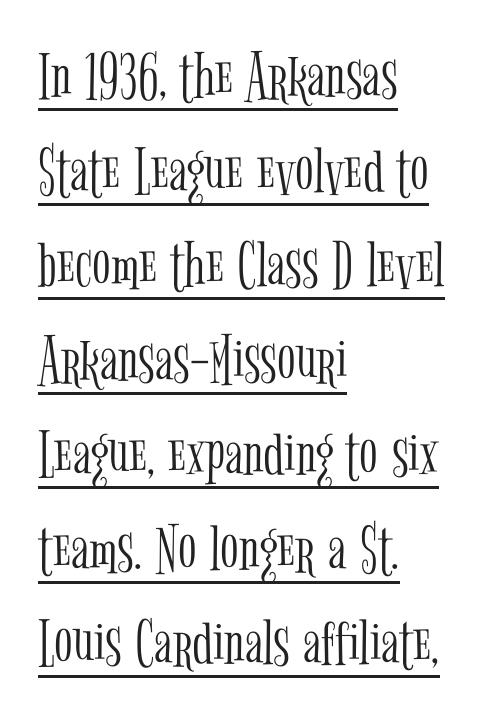
The image shows 68 px light, condensed serif type, upright; set left-aligned, normal line spacing (1.39x), normal letter spacing, underlined; low stroke contrast and a medium x-height.
